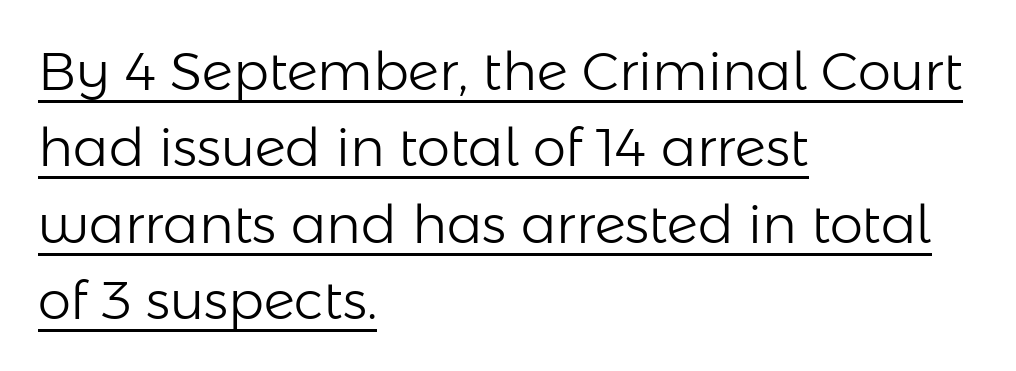
This sample has the flowing, uneven cadence of proportional lettering. The block of text has a typical density, with ordinary space between rows. Letterform terminals end flat and unadorned throughout the passage. The letters stand upright; this is a roman face.
